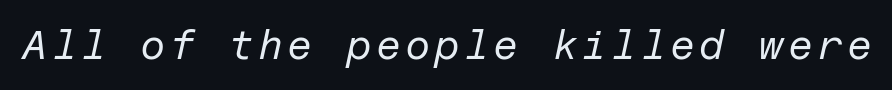
Is the type slanted? Yes — the strokes lean at a clear angle. The strokes carry an ordinary text weight at most. Honestly, there is no underline to notice here at all.
